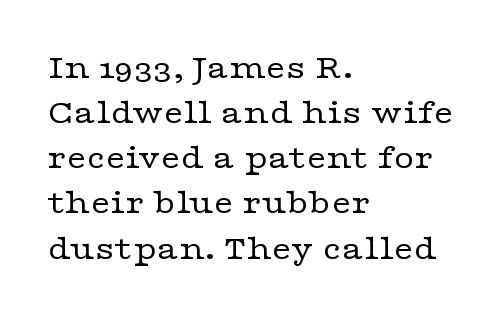
Q: Is the text bold? A: No.
Q: Is the text italic (slanted)? A: No, it is upright.
Q: Is the typeface a serif or a sans-serif typeface? A: Serif.
Q: Is the text underlined? A: No.
Q: How is the paragraph aligned? A: Left-aligned.
Q: Is the spacing between letters normal or unusually wide? A: Normal.
Q: Is the spacing between lines tight, normal or loose? A: Normal.
Q: Width (condensed, normal, or wide)? A: Wide.
Q: Stroke contrast? A: Low.
Q: x-height? A: Medium.
Q: Monospaced? A: No.
